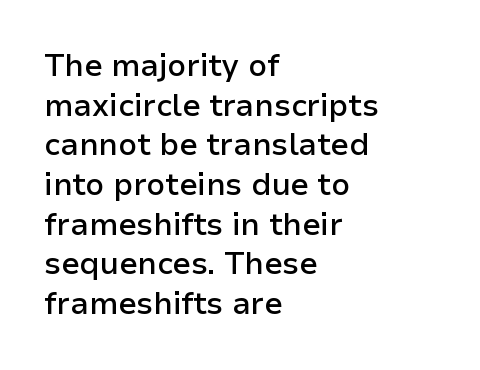
{"serif": "no", "italic": "no", "bold": "semi", "weight": "semibold", "width": "normal", "stroke_contrast": "low", "x_height": "medium", "monospaced": "no", "underline": "no", "align": "left", "line_spacing": "normal", "line_spacing_ratio": 1.28, "letter_spacing": "normal", "letter_spacing_em": 0.0, "glyph_px": 31}
